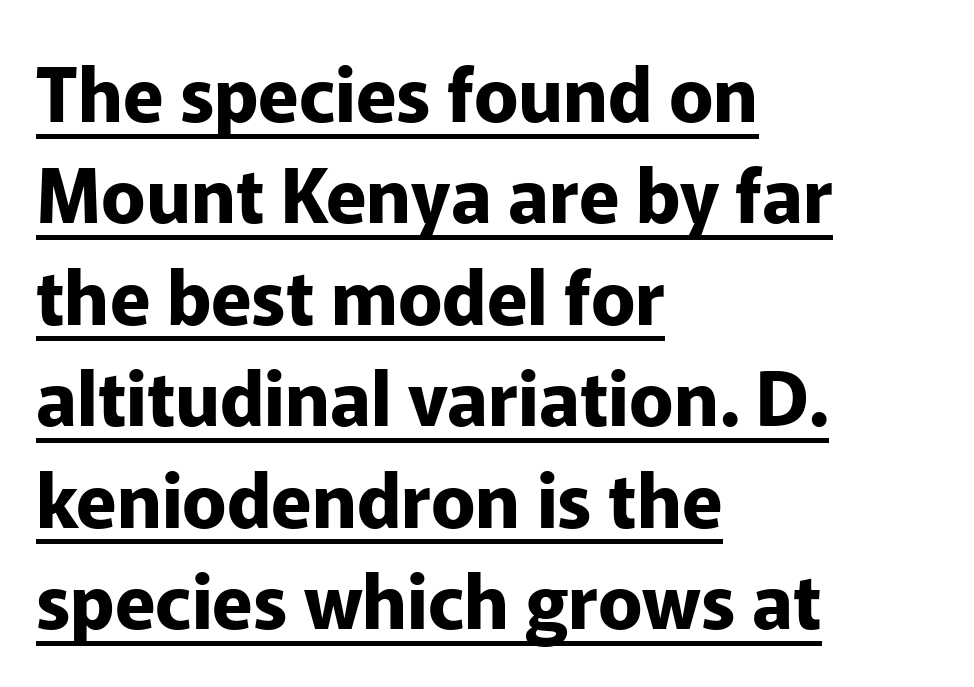
Between one letter and the next there's only the usual sliver of space. You could not count columns in this text — the font is proportionally spaced. What's the leading like? Ordinary, nothing unusual. The font is running at its bold setting. Ascenders rise straight up at ninety degrees.
